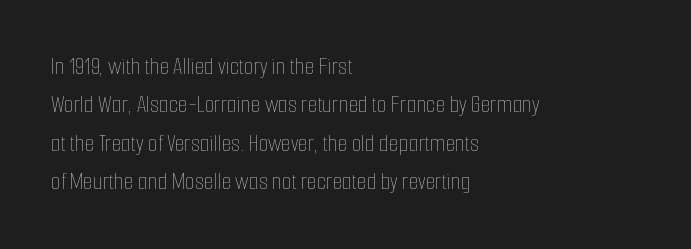
{"italic": "no", "bold": "no", "underline": "no", "align": "left", "line_spacing": "normal", "line_spacing_ratio": 1.54, "letter_spacing": "normal", "letter_spacing_em": 0.0, "glyph_px": 25}
